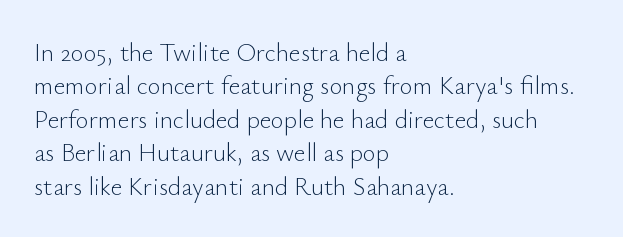
Notice how the stems are strictly vertical — no italics here. Clear beneath every line of the passage. Compared with typical paragraphs, the rows here are spaced about the same. The letters look calm and open, with moderate or lighter stems. Spacing between characters is what you'd get straight out of the box.
